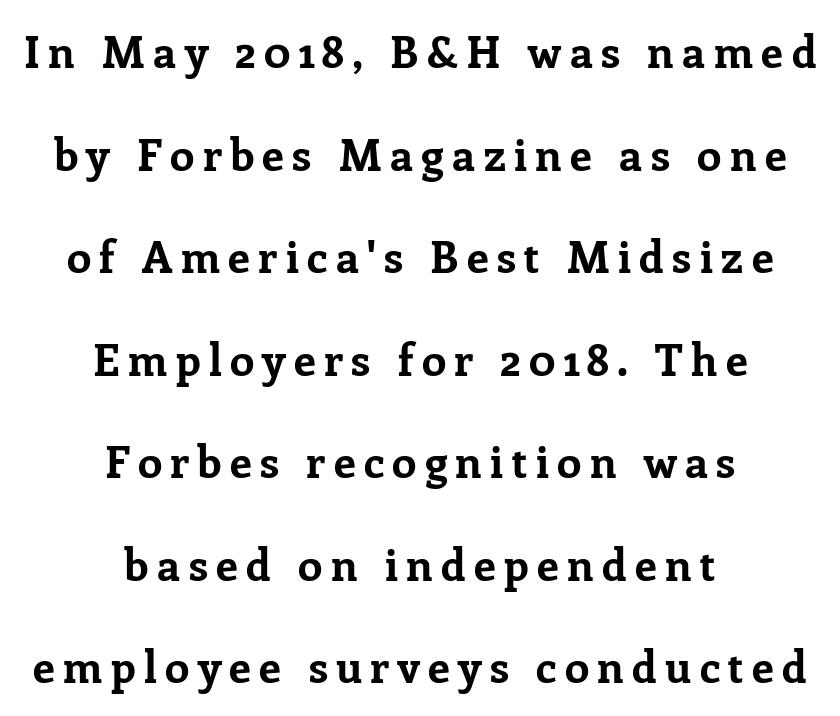
Quick note: interline space is abundant. Upright lettering throughout. The glyphs in this specimen are seriffed. This sample is center-justified, so both line endings float freely.
